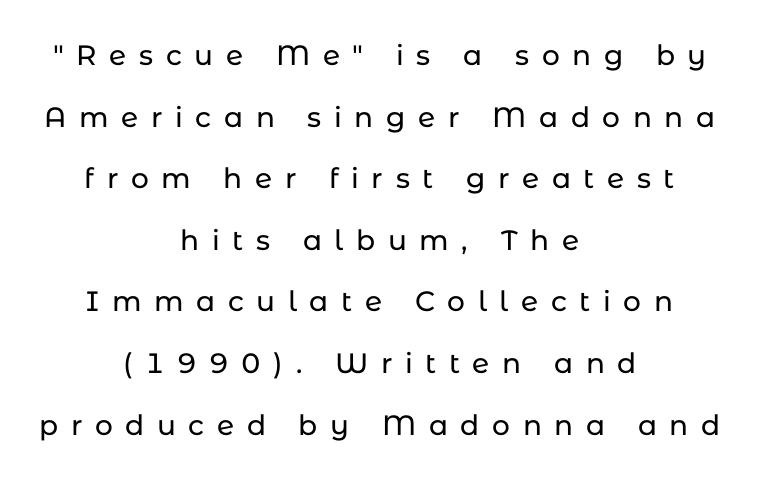
Q: Is the text italic (slanted)? A: No, it is upright.
Q: Is the typeface a serif or a sans-serif typeface? A: Sans-serif.
Q: Is the text underlined? A: No.
Q: How is the paragraph aligned? A: Centered.
Q: Is the spacing between letters normal or unusually wide? A: Unusually wide.
Q: Is the spacing between lines tight, normal or loose? A: Loose.
Q: Width (condensed, normal, or wide)? A: Normal.
Q: Stroke contrast? A: Low.
Q: x-height? A: Medium.
Q: Monospaced? A: No.
